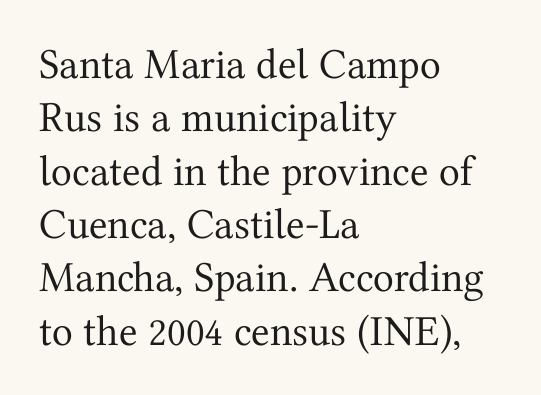
The image shows 43 px regular-weight serif type, upright; set left-aligned, line spacing 1.24x, normal letter spacing, not underlined; medium stroke contrast and a medium x-height.
